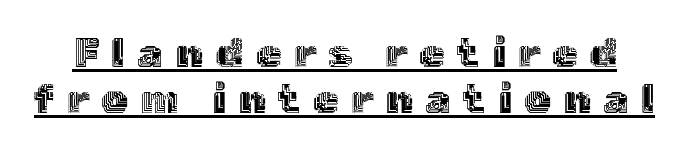
The image shows 41 px text type, upright; set tight line spacing (1.12x), unusually wide letter spacing (+0.31 em), underlined; a medium x-height.
